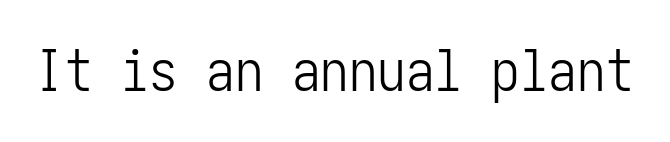
The image shows 57 px light, condensed sans-serif type, upright; set normal letter spacing, not underlined; low stroke contrast and a medium x-height.
